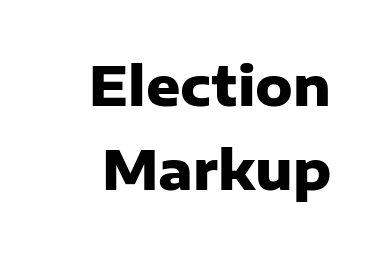
Q: Is the text bold? A: Yes.
Q: Is the text italic (slanted)? A: No, it is upright.
Q: Is the typeface a serif or a sans-serif typeface? A: Sans-serif.
Q: Is the text underlined? A: No.
Q: Is the spacing between letters normal or unusually wide? A: Normal.
Q: Is the spacing between lines tight, normal or loose? A: Normal.
Q: Width (condensed, normal, or wide)? A: Normal.
Q: Stroke contrast? A: Low.
Q: x-height? A: Medium.
Q: Monospaced? A: No.
